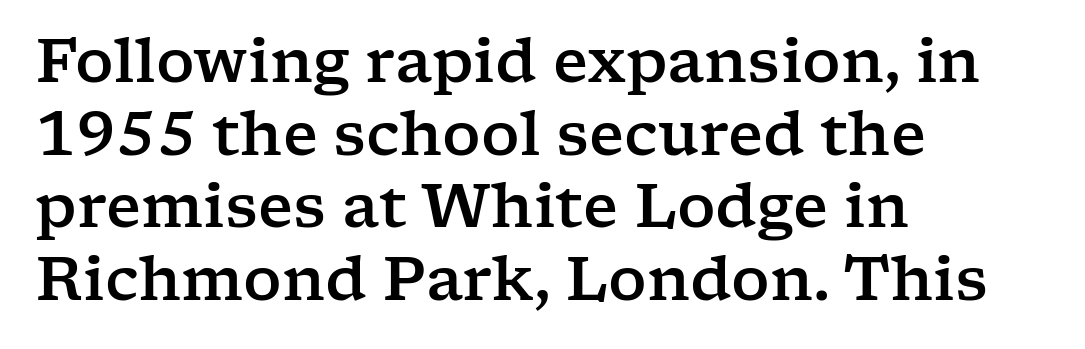
The image shows 60 px wide serif type, upright; set left-aligned, line spacing 1.21x, normal letter spacing, not underlined; low stroke contrast and a medium x-height.
